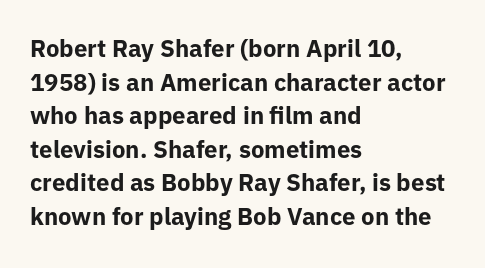
Any mark beneath the type? The region is blank. Regular leading. The face used here is rendered with its standard letterfit. These words are printed bold, with thick strokes throughout. Italic? Not at all — the glyphs are vertical. Left-aligned paragraph, ragged on the right.
